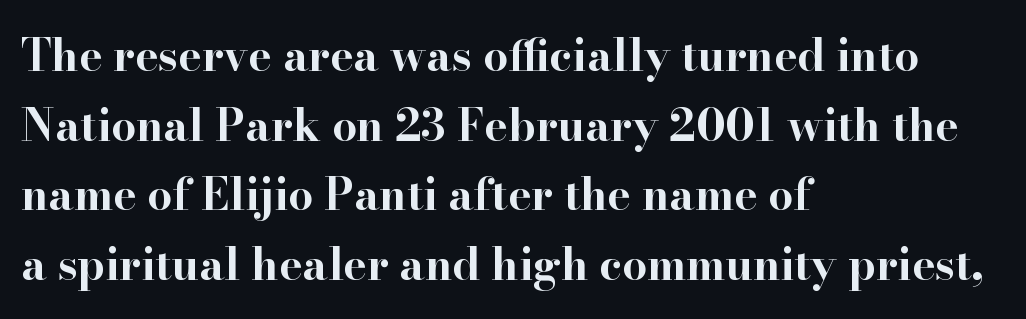
The image shows 44 px bold, wide serif type, upright; set left-aligned, normal line spacing (1.58x), normal letter spacing, not underlined; high stroke contrast and a small x-height.
